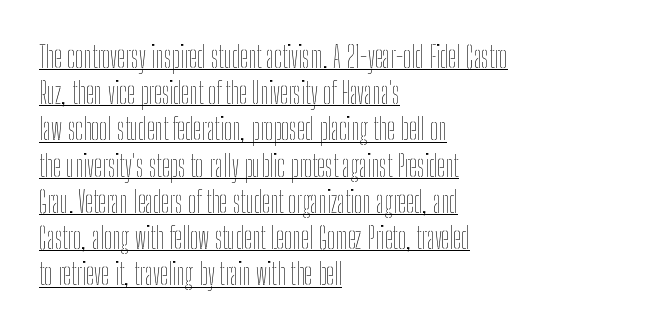
Here the designer chose a conventional face with non-uniform glyph widths. Teacher's note: observe the even left margin — that is flush-left alignment. Quick note: interline space is typical. Underlining? Definitely there. Unlike italic type, these characters show no tilt at all.
